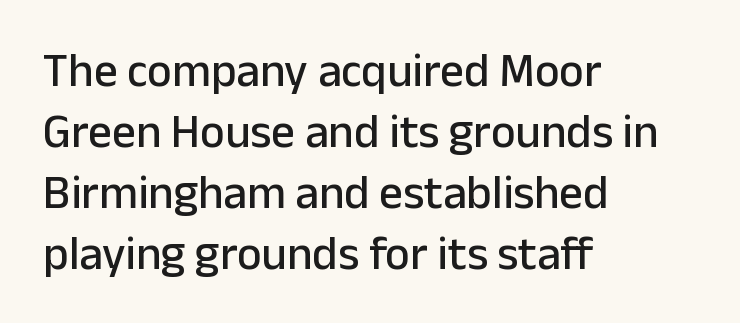
The image shows 47 px sans-serif type, upright; set left-aligned, normal line spacing (1.3x), normal letter spacing, not underlined; low stroke contrast and a medium x-height.
